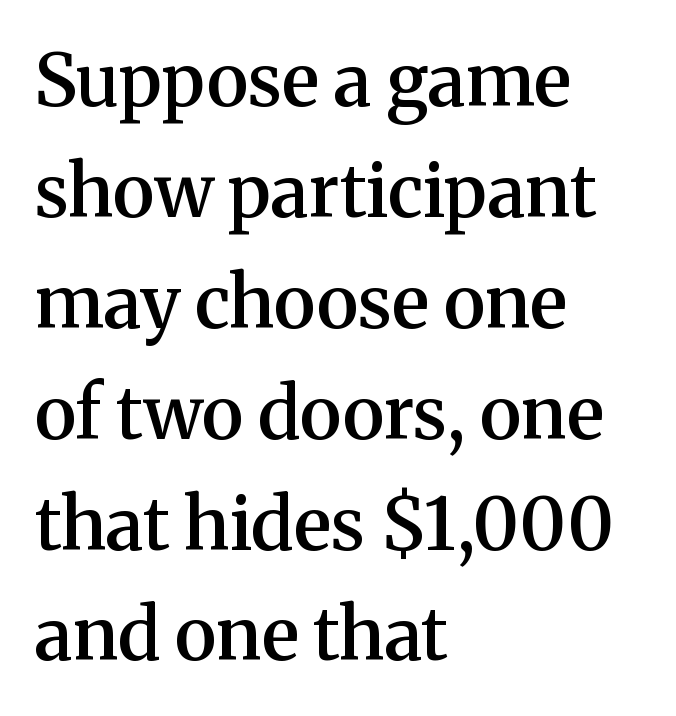
Interline gaps are of average width in this sample. The letters advance in unequal steps, a hallmark of proportional type. Here the glyphs are tracked normally, forming tight word shapes. Style check: upright. Typesetter's note: demi weight, one step under bold.
